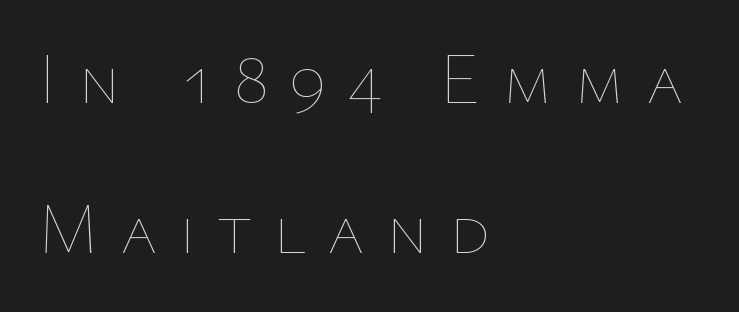
The lines in this sample share a left origin and differ only in where they stop. Clear beneath every line of the passage. A roman cut, with each character standing at attention. Students, note that the glyphs here are deliberately spaced far apart. Think of a printed novel: that variable character pitch is what you see here.
